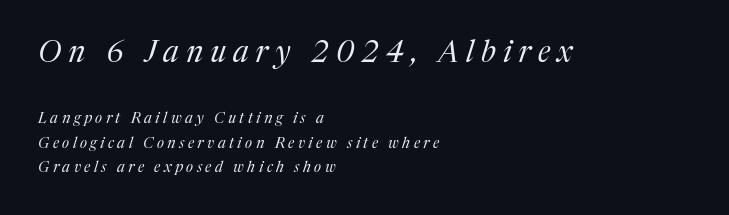
Teacher's note: observe the even left margin — that is flush-left alignment. An italicized treatment has been applied to the whole sample. Between these two stacked blocks, the higher one wins on size. Weight class: somewhere from thin through regular. Whoever set this chose a conventional vertical rhythm. Display-style spreading of the glyphs; the letterfit is very open.
